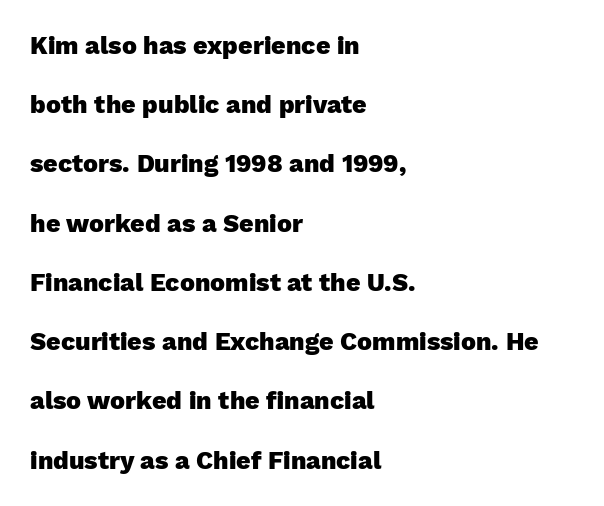
{"italic": "no", "bold": "yes", "underline": "no", "align": "left", "line_spacing": "loose", "line_spacing_ratio": 2.37, "letter_spacing": "normal", "letter_spacing_em": 0.0, "glyph_px": 25}
